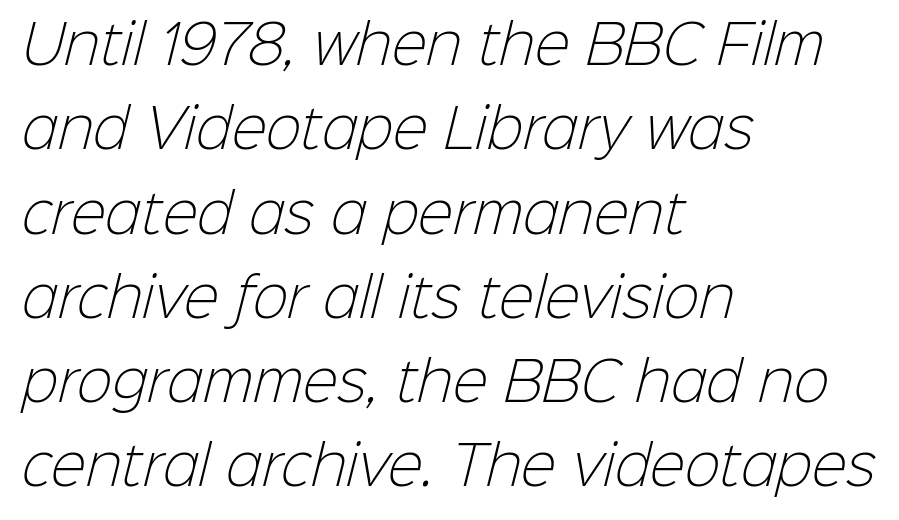
Glance below the letters and you will spot only blank space. These lines keep a tight, regular rhythm from letter to letter. A light-to-regular cut is what we see here. You could not count columns in this text — the font is proportionally spaced.
